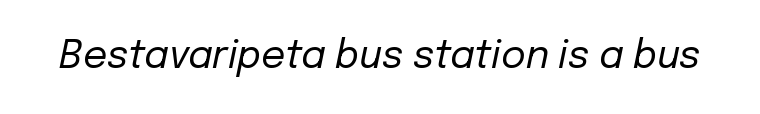
{"italic": "yes", "lean": "right", "slant_degrees": 12, "bold": "no", "weight": "regular", "width": "normal", "stroke_contrast": "low", "x_height": "medium", "monospaced": "no", "underline": "no", "letter_spacing": "normal", "letter_spacing_em": 0.0, "glyph_px": 38}
